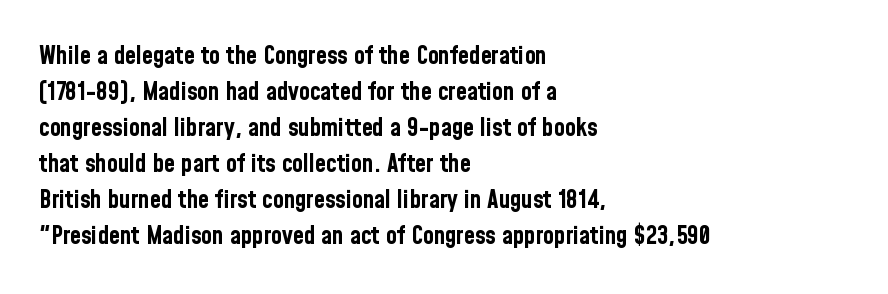
Nope, not italic — everything's standing straight. A normal amount of white space separates one row of letters from the next. Pretty heavy lettering here — definitely bold. Line starts are locked; line ends wander. Tracking here is standard; glyphs follow each other at the usual distance. Decoration check: the copy has no underline.
